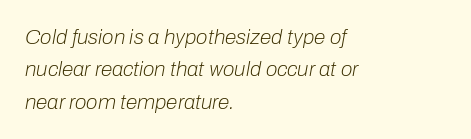
The image shows 21 px text type, italic (leaning right); set left-aligned, normal line spacing (1.54x), normal letter spacing, not underlined.
